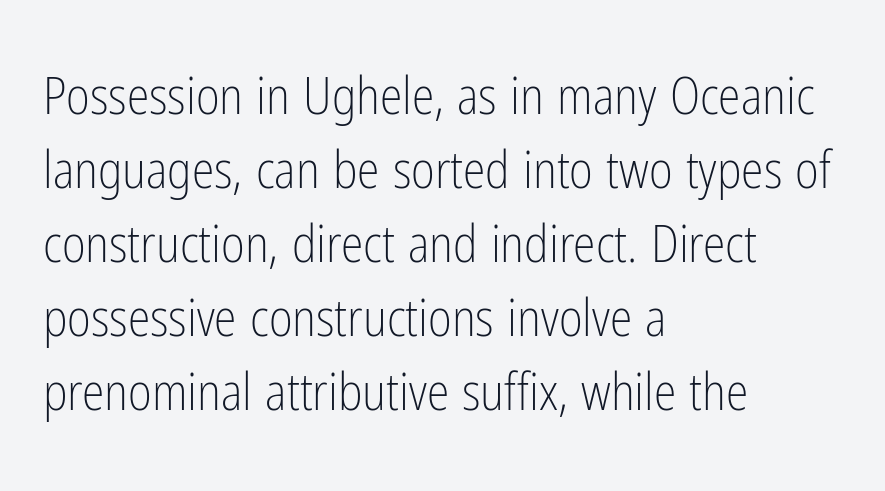
The passage shown is not bold in any degree. Check the space under the baseline: it is left empty. The space between consecutive lines is moderate. Nothing sits at the stroke ends, so this counts as sans-serif. Line beginnings align vertically; line endings do not. Characters remain perfectly vertical along every line.
